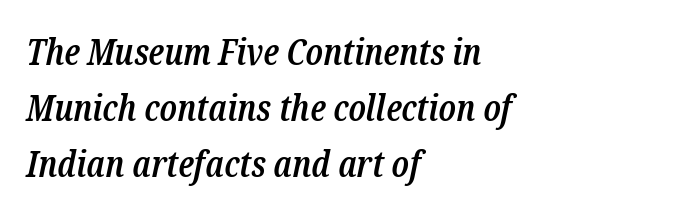
{"serif": "yes", "italic": "yes", "lean": "right", "slant_degrees": 12, "bold": "semi", "weight": "semibold", "width": "condensed", "stroke_contrast": "low", "x_height": "medium", "monospaced": "no", "underline": "no", "align": "left", "line_spacing": "normal", "line_spacing_ratio": 1.55, "letter_spacing": "normal", "letter_spacing_em": 0.0, "glyph_px": 36}
